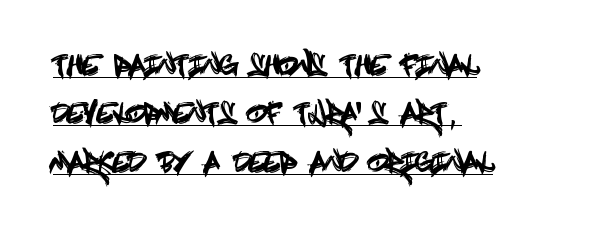
Q: Is the text italic (slanted)? A: Yes.
Q: Is the text underlined? A: Yes.
Q: How is the paragraph aligned? A: Left-aligned.
Q: Is the spacing between letters normal or unusually wide? A: Normal.
